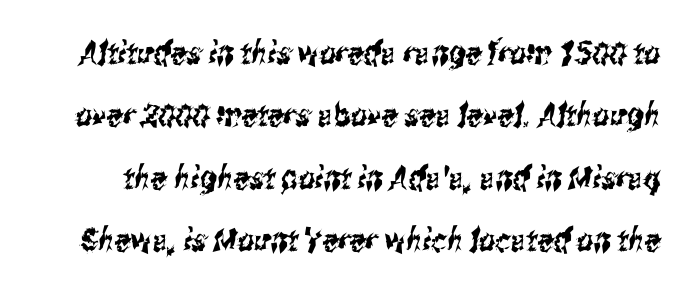
Q: Is the typeface a serif or a sans-serif typeface? A: Sans-serif.
Q: Is the text underlined? A: No.
Q: Is the spacing between letters normal or unusually wide? A: Normal.
Q: Is the spacing between lines tight, normal or loose? A: Loose.
Q: Width (condensed, normal, or wide)? A: Condensed.
Q: Stroke contrast? A: Medium.
Q: x-height? A: Medium.
Q: Monospaced? A: No.
